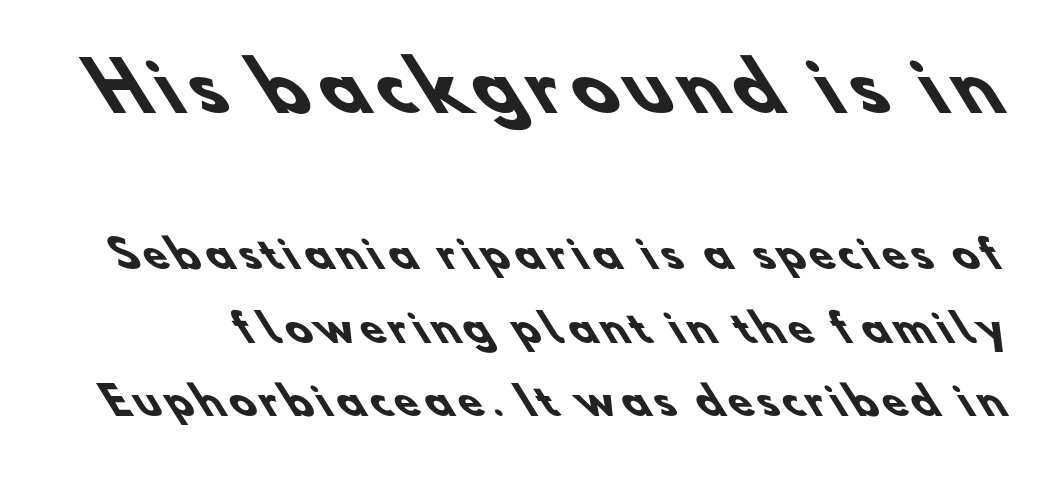
{"serif": "no", "bold": "yes", "weight": "heavy", "width": "normal", "stroke_contrast": "low", "x_height": "small", "monospaced": "no", "underline": "no", "line_spacing": "loose", "line_spacing_ratio": 1.94, "larger_block": "first", "size_ratio": 1.74, "glyph_px": 66}
